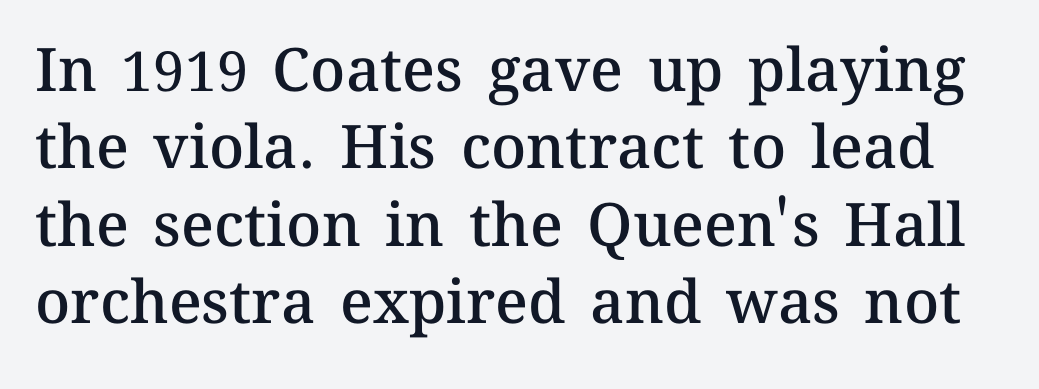
{"italic": "no", "bold": "semi", "weight": "semibold", "width": "normal", "stroke_contrast": "medium", "x_height": "medium", "monospaced": "no", "underline": "no", "line_spacing": "normal", "line_spacing_ratio": 1.29, "letter_spacing": "normal", "letter_spacing_em": 0.0, "glyph_px": 60}
